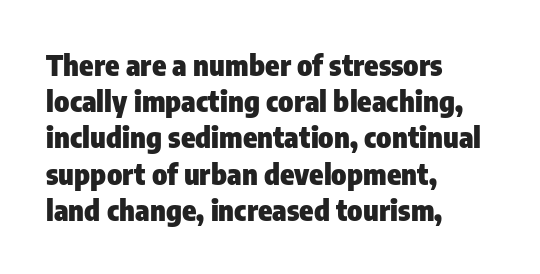
The image shows 29 px heavy, condensed sans-serif type, upright; set left-aligned, normal line spacing (1.25x), normal letter spacing, not underlined; low stroke contrast and a medium x-height.
